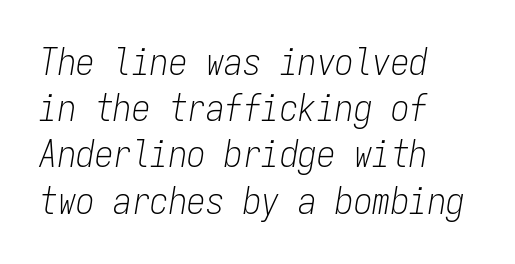
Weight class: somewhere from thin through regular. You can tell it's italic because the verticals aren't actually vertical. Compared with typical body copy, the letter spacing here is the same. The specimen omits any rule beneath the text block's lines. Looks like terminal output: every glyph gets an equal slot. Compared with a centered layout, this one pins lines to the left instead.
